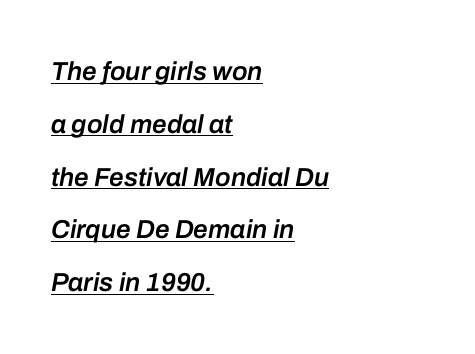
The image shows 26 px text type, italic (leaning right); set left-aligned, loose line spacing (2.03x), normal letter spacing, underlined.
